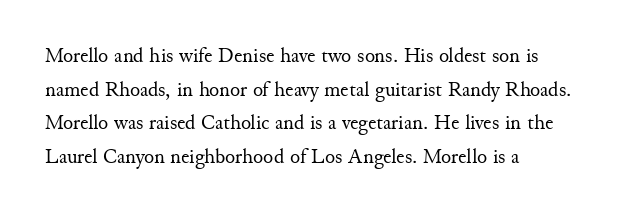
{"italic": "no", "bold": "no", "underline": "no", "align": "left", "line_spacing": "normal", "line_spacing_ratio": 1.6, "letter_spacing": "normal", "letter_spacing_em": 0.0, "glyph_px": 21}
